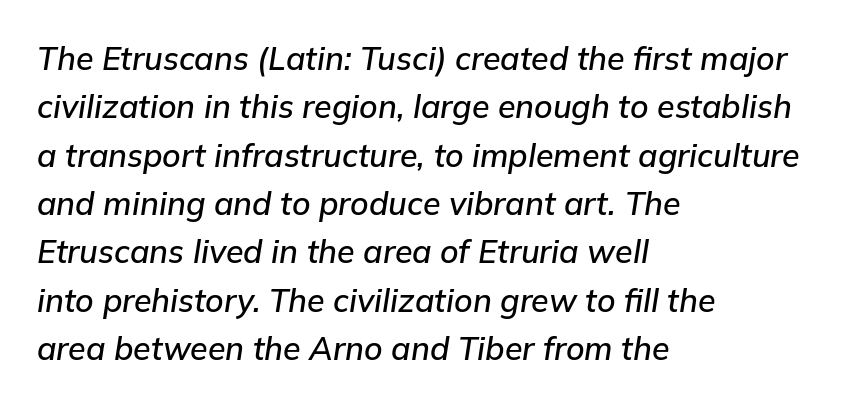
Q: Is the text italic (slanted)? A: Yes, it leans right by about 9 degrees.
Q: Is the text underlined? A: No.
Q: How is the paragraph aligned? A: Left-aligned.
Q: Is the spacing between letters normal or unusually wide? A: Normal.
Q: Is the spacing between lines tight, normal or loose? A: Normal.
Q: Width (condensed, normal, or wide)? A: Normal.
Q: Stroke contrast? A: Low.
Q: x-height? A: Medium.
Q: Monospaced? A: No.
